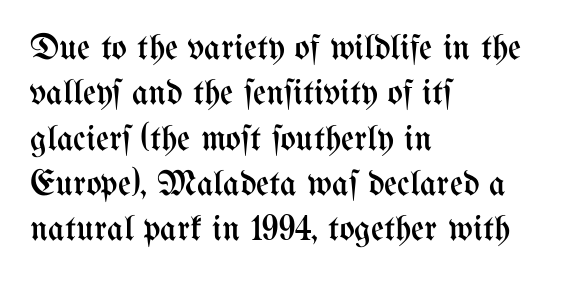
Is the letter spacing exaggerated? No — it looks like the ordinary default. The rendering anchors every line to the left-hand side. The font's upright variant was chosen for this text. Think of a printed novel: that variable character pitch is what you see here. No letter is thick-stroked: the sample isn't bold. Check under the words: just untouched page.
